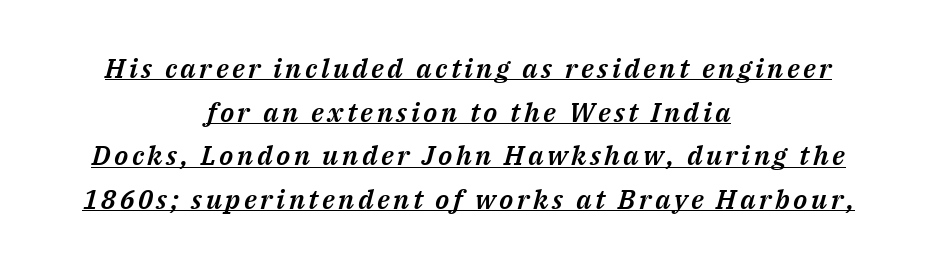
{"italic": "yes", "lean": "right", "slant_degrees": 14, "underline": "yes", "align": "center", "line_spacing": "normal", "line_spacing_ratio": 1.62, "glyph_px": 27}
